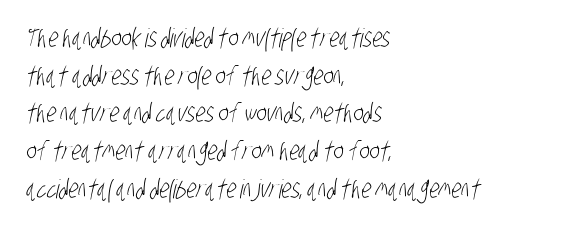
The zone under the glyphs is completely vacant. Short note: letters normally spaced. Vertically, the passage feels balanced, rows spaced as you'd expect. Think standard paragraph weight, or any step lighter than that.
